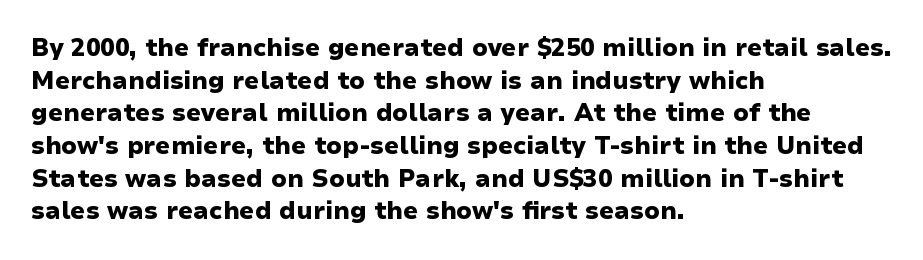
Q: Is the text bold? A: Yes.
Q: Is the text italic (slanted)? A: No, it is upright.
Q: Is the text underlined? A: No.
Q: How is the paragraph aligned? A: Left-aligned.
Q: Is the spacing between letters normal or unusually wide? A: Normal.
Q: Is the spacing between lines tight, normal or loose? A: Normal.
